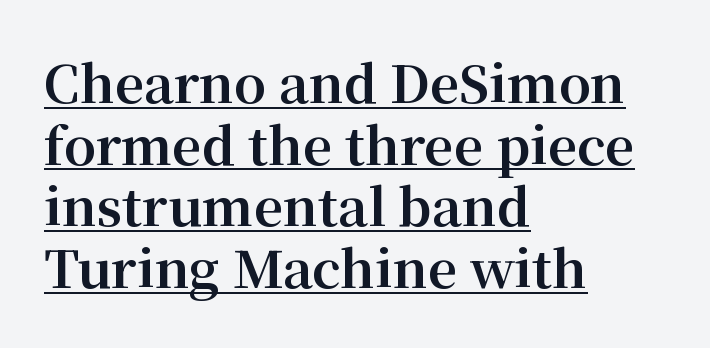
Q: Is the text bold? A: Yes.
Q: Is the text italic (slanted)? A: No, it is upright.
Q: Is the typeface a serif or a sans-serif typeface? A: Serif.
Q: Is the text underlined? A: Yes.
Q: How is the paragraph aligned? A: Left-aligned.
Q: Is the spacing between letters normal or unusually wide? A: Normal.
Q: Width (condensed, normal, or wide)? A: Normal.
Q: Stroke contrast? A: Medium.
Q: x-height? A: Medium.
Q: Monospaced? A: No.
